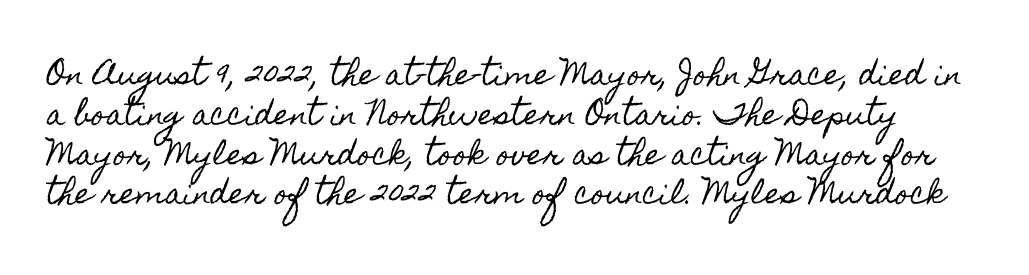
Short note: letters normally spaced. Each new line begins a customary step beneath the previous one. Is this a fixed-width face? No — the glyphs have proportional, varying widths. Underline: absent.
